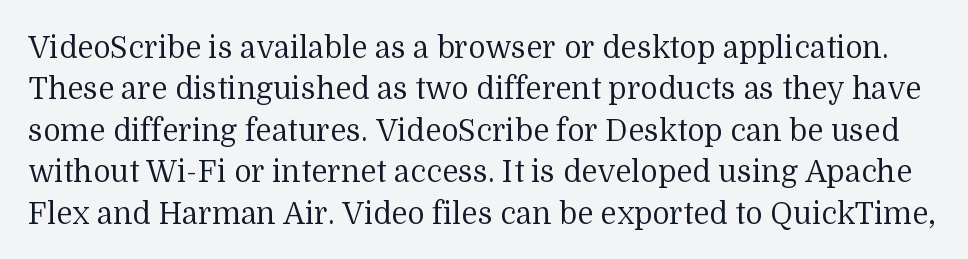
Q: Is the text bold? A: No.
Q: Is the text italic (slanted)? A: No, it is upright.
Q: Is the typeface a serif or a sans-serif typeface? A: Serif.
Q: Is the text underlined? A: No.
Q: Is the spacing between letters normal or unusually wide? A: Normal.
Q: Is the spacing between lines tight, normal or loose? A: Normal.
Q: Width (condensed, normal, or wide)? A: Normal.
Q: Stroke contrast? A: Medium.
Q: x-height? A: Medium.
Q: Monospaced? A: No.
